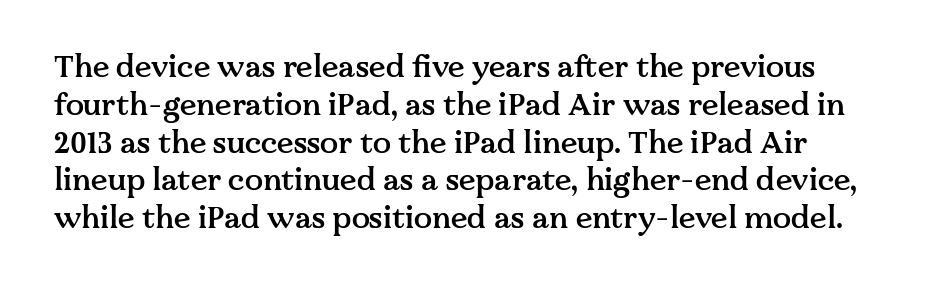
{"serif": "yes", "italic": "no", "bold": "semi", "weight": "semibold", "width": "normal", "stroke_contrast": "medium", "x_height": "medium", "monospaced": "no", "underline": "no", "line_spacing": "normal", "line_spacing_ratio": 1.26, "letter_spacing": "normal", "letter_spacing_em": 0.0, "glyph_px": 30}
